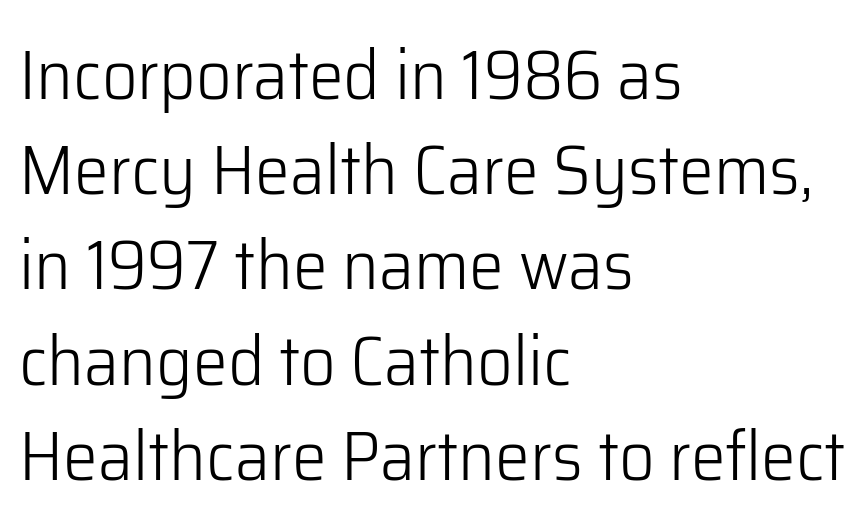
The image shows 70 px light sans-serif type, upright; set left-aligned, normal line spacing (1.36x), normal letter spacing, not underlined; low stroke contrast and a medium x-height.
